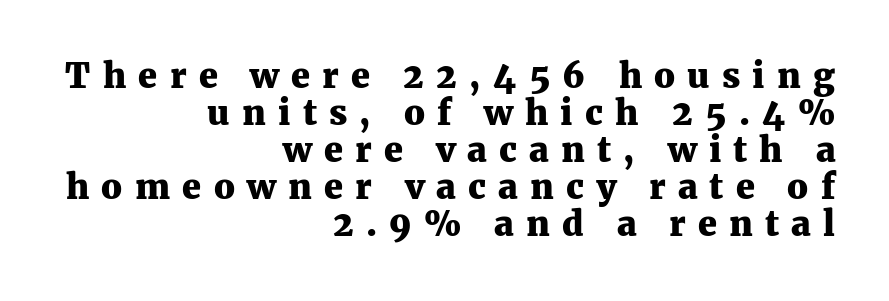
Has an underline been added? It has not. The horizontal fit of the characters is loose and conspicuously gappy. Typographically, this falls in the serif category. Chunky letters — that's bold for sure. Teacher's note: observe the even right margin — that is flush-right alignment.
